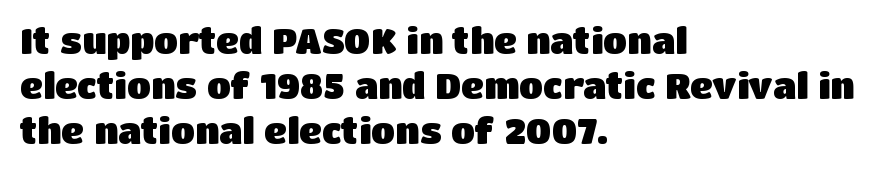
The image shows 35 px heavy sans-serif type, upright; set left-aligned, normal line spacing (1.28x), normal letter spacing, not underlined; low stroke contrast and a large x-height.
